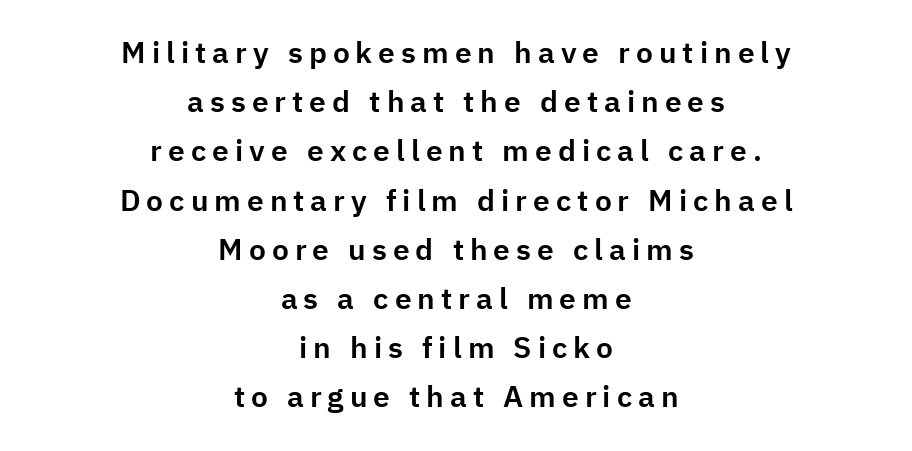
You could not count columns in this text — the font is proportionally spaced. The rendering positions every line midway between the sides. Underline: absent. Every stem runs plumb, perpendicular to the baseline. The passage shown has open, widely tracked lettering throughout. The rows are spaced the way most documents space them.
